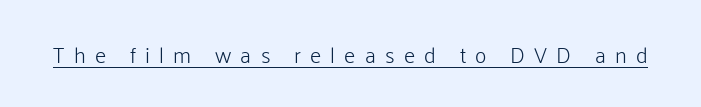
{"italic": "no", "bold": "no", "underline": "yes", "letter_spacing": "wide", "letter_spacing_em": 0.42, "glyph_px": 22}
